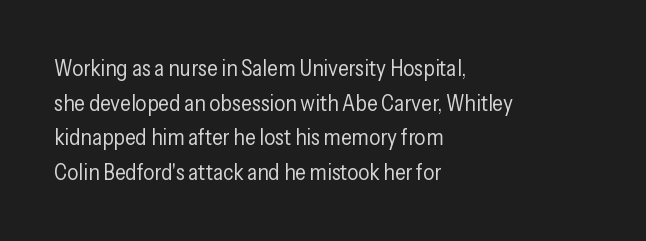
The image shows 22 px text type, upright; set left-aligned, normal line spacing (1.57x), normal letter spacing, not underlined.
